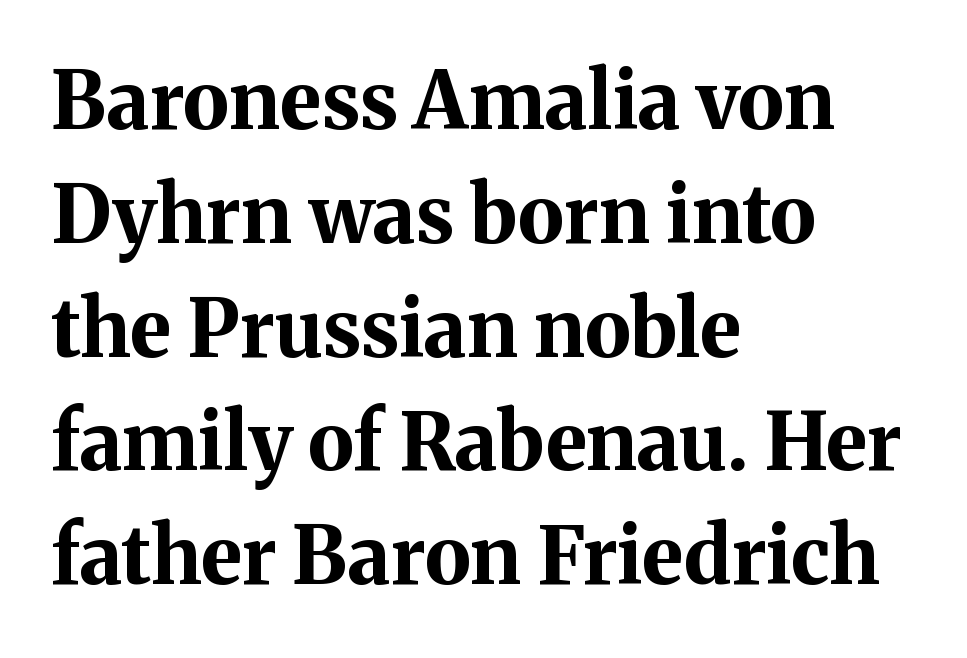
Tracking here is standard; glyphs follow each other at the usual distance. The letters stand straight up with perfectly vertical stems. Check where the strokes stop: tiny serifs finish them off. Visually the block forms a straight wall on the left and a jagged coastline on the right. Set as a true bold cut, around the 700 mark.
